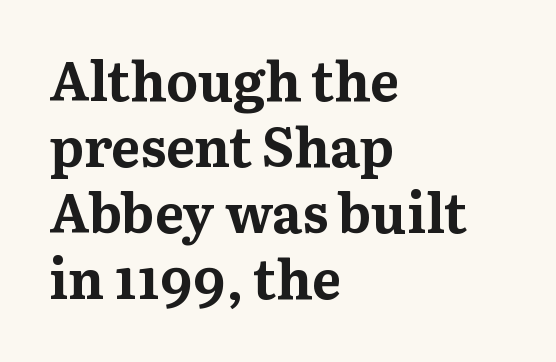
You can tell from the footed stems that serif type was used. The passage shown is emphatically bold. Underline: absent. Looks like regular typesetting: each glyph gets only the width it needs. If you drew a line through each stem, it would be perfectly vertical. Alignment: flush left.
